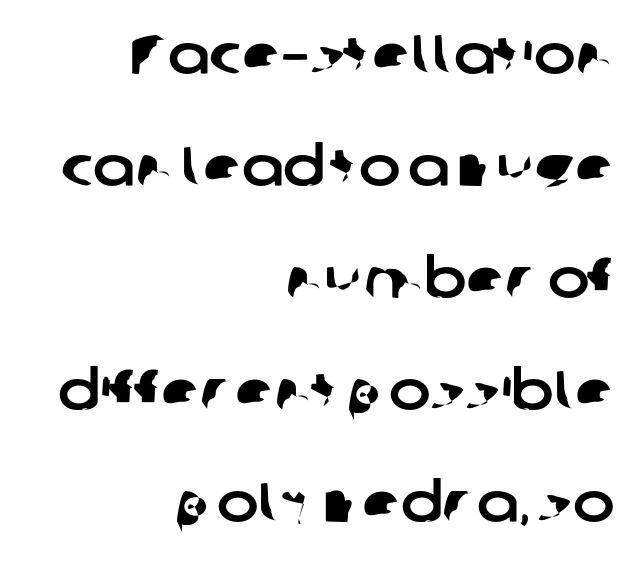
A great deal of white space separates one row of letters from the next. This sample uses plain, unmodified letter spacing. Proportional: the letters do not fall into vertical columns. Note: no serifs on the glyphs. A flush-right, rag-left setting is used for this passage.
